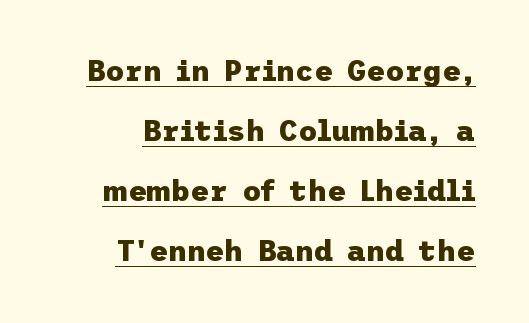
{"serif": "no", "italic": "no", "bold": "yes", "weight": "heavy", "width": "normal", "stroke_contrast": "low", "x_height": "medium", "underline": "yes", "line_spacing": "loose", "line_spacing_ratio": 2.07, "letter_spacing": "normal", "letter_spacing_em": 0.0, "glyph_px": 29}
